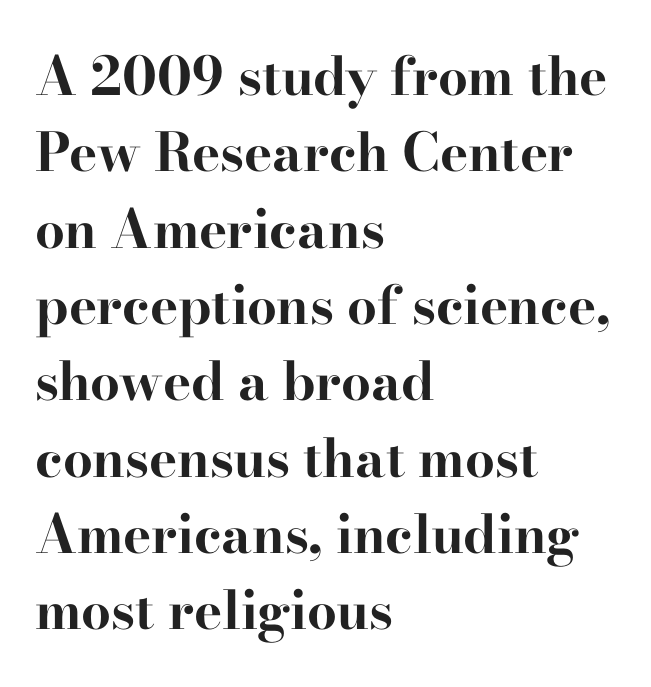
{"serif": "yes", "italic": "no", "bold": "yes", "weight": "bold", "width": "wide", "stroke_contrast": "high", "x_height": "small", "monospaced": "no", "underline": "no", "align": "left", "line_spacing": "normal", "line_spacing_ratio": 1.44, "letter_spacing": "normal", "letter_spacing_em": 0.0, "glyph_px": 53}
